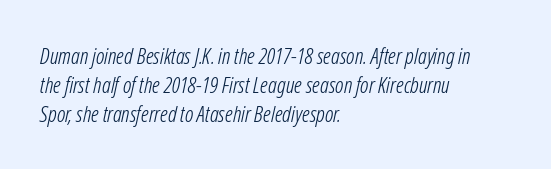
Notice how the passage keeps a crisp vertical edge on the left only. Is this a heavy cut? Hardly; it is regular or lighter. The space beneath each line is pristine and unruled. Evenly set lines give the paragraph a standard silhouette.
